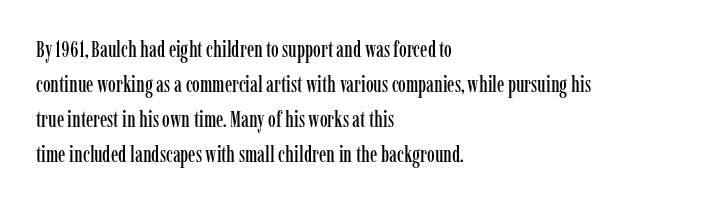
Q: Is the text italic (slanted)? A: No, it is upright.
Q: Is the text underlined? A: No.
Q: How is the paragraph aligned? A: Left-aligned.
Q: Is the spacing between letters normal or unusually wide? A: Normal.
Q: Is the spacing between lines tight, normal or loose? A: Normal.
